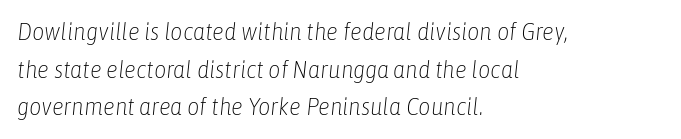
Q: Is the text bold? A: No.
Q: Is the text italic (slanted)? A: Yes, it leans right by about 6 degrees.
Q: Is the text underlined? A: No.
Q: How is the paragraph aligned? A: Left-aligned.
Q: Is the spacing between letters normal or unusually wide? A: Normal.
Q: Is the spacing between lines tight, normal or loose? A: Normal.
